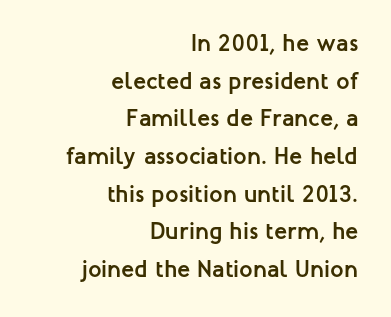
{"italic": "no", "bold": "yes", "underline": "no", "align": "right", "line_spacing": "normal", "line_spacing_ratio": 1.57, "letter_spacing": "normal", "letter_spacing_em": 0.0, "glyph_px": 24}
